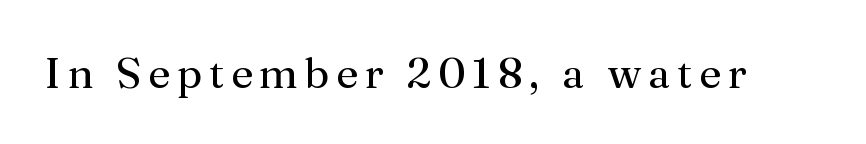
{"serif": "yes", "italic": "no", "bold": "no", "weight": "regular", "width": "normal", "stroke_contrast": "medium", "x_height": "medium", "monospaced": "no", "underline": "no", "glyph_px": 43}
